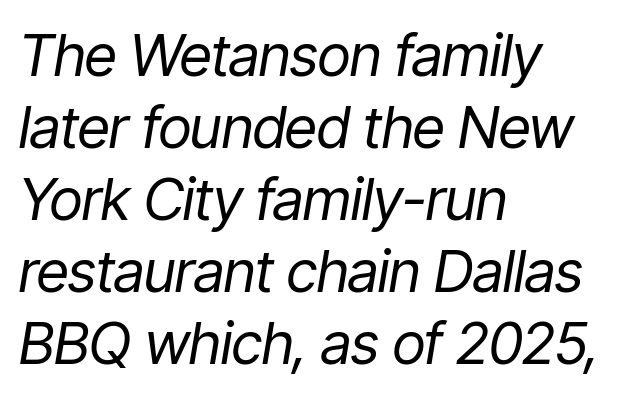
{"italic": "yes", "lean": "right", "slant_degrees": 9, "bold": "no", "weight": "regular", "width": "condensed", "stroke_contrast": "low", "x_height": "medium", "monospaced": "no", "underline": "no", "align": "left", "line_spacing_ratio": 1.24, "letter_spacing": "normal", "letter_spacing_em": 0.0, "glyph_px": 58}
